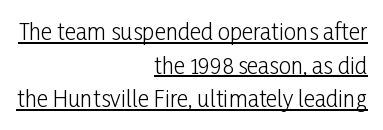
Do the letters lean? They stand straight. Observe the ordinary spacing: letters are neighbours, not strangers. Teacher's note: observe the even right margin — that is flush-right alignment. Weight: not bold — regular or lighter. Students, observe the line beneath the letters — that is underlining.
